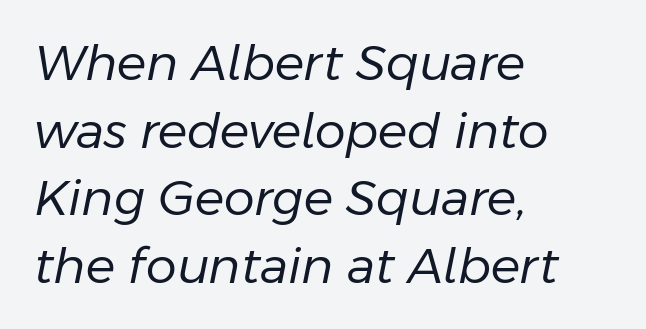
{"italic": "yes", "lean": "right", "slant_degrees": 11, "bold": "no", "weight": "regular", "width": "normal", "stroke_contrast": "low", "x_height": "medium", "monospaced": "no", "underline": "no", "align": "left", "line_spacing": "normal", "line_spacing_ratio": 1.38, "letter_spacing": "normal", "letter_spacing_em": 0.0, "glyph_px": 49}
